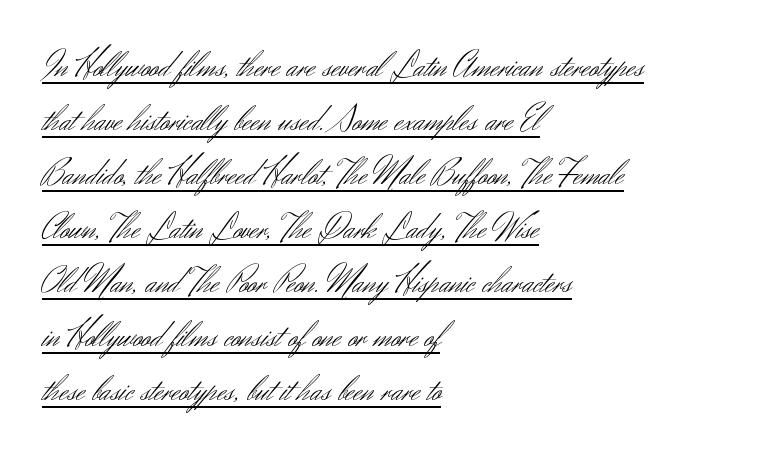
Q: Is the text bold? A: No.
Q: Is the text italic (slanted)? A: Yes.
Q: Is the typeface a serif or a sans-serif typeface? A: Sans-serif.
Q: Is the text underlined? A: Yes.
Q: How is the paragraph aligned? A: Left-aligned.
Q: Is the spacing between letters normal or unusually wide? A: Normal.
Q: Is the spacing between lines tight, normal or loose? A: Normal.
Q: Width (condensed, normal, or wide)? A: Normal.
Q: Stroke contrast? A: Medium.
Q: x-height? A: Small.
Q: Monospaced? A: No.
